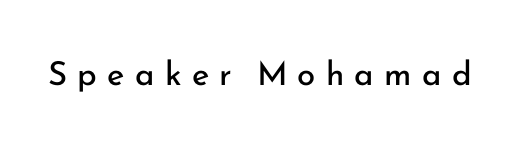
{"serif": "no", "italic": "no", "bold": "no", "weight": "regular", "width": "normal", "stroke_contrast": "low", "x_height": "small", "monospaced": "no", "underline": "no", "letter_spacing": "wide", "letter_spacing_em": 0.31, "glyph_px": 33}
